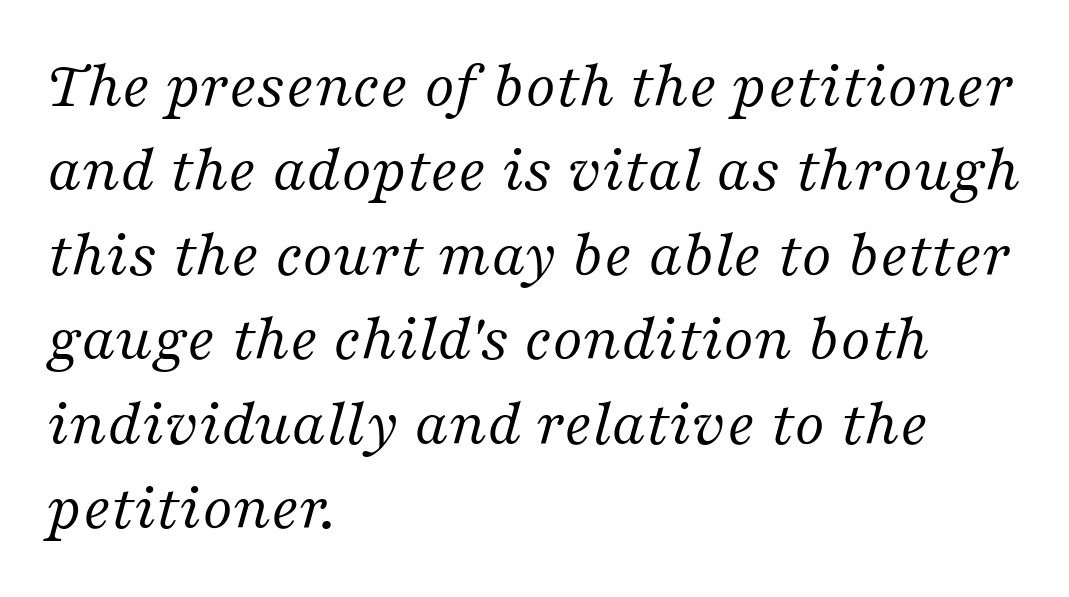
The image shows 66 px regular-weight serif type, italic (leaning right); set left-aligned, normal line spacing (1.28x), normal letter spacing, not underlined; medium stroke contrast and a medium x-height.
